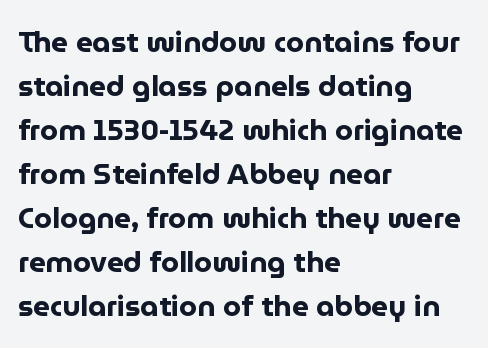
Q: Is the text bold? A: Yes.
Q: Is the text italic (slanted)? A: No, it is upright.
Q: Is the typeface a serif or a sans-serif typeface? A: Sans-serif.
Q: Is the text underlined? A: No.
Q: How is the paragraph aligned? A: Left-aligned.
Q: Is the spacing between letters normal or unusually wide? A: Normal.
Q: Is the spacing between lines tight, normal or loose? A: Normal.
Q: Width (condensed, normal, or wide)? A: Normal.
Q: Stroke contrast? A: Low.
Q: x-height? A: Medium.
Q: Monospaced? A: No.
